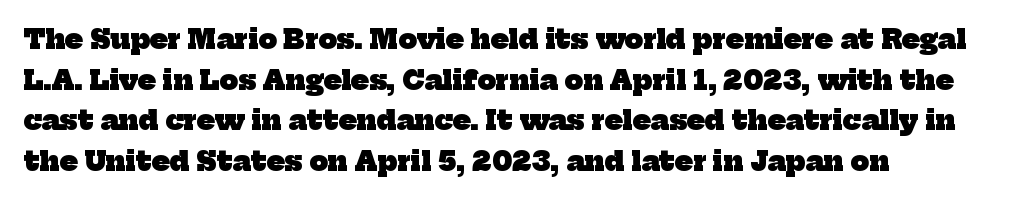
The image shows 26 px bold type; set left-aligned, normal line spacing (1.56x), normal letter spacing, not underlined.
